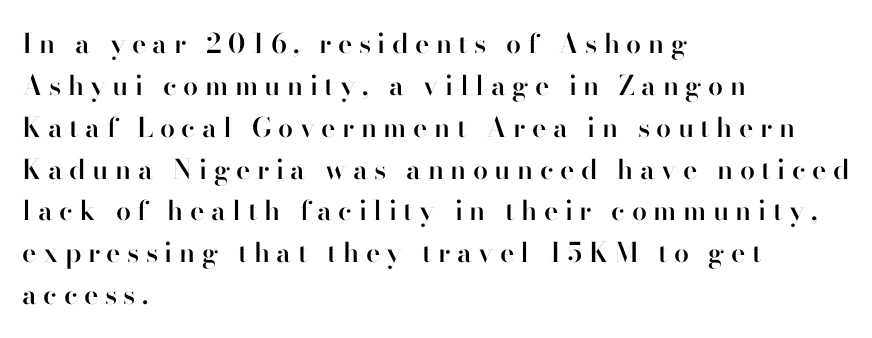
Q: Is the text bold? A: Semi-bold.
Q: Is the text italic (slanted)? A: No, it is upright.
Q: Is the text underlined? A: No.
Q: How is the paragraph aligned? A: Left-aligned.
Q: Is the spacing between letters normal or unusually wide? A: Unusually wide.
Q: Is the spacing between lines tight, normal or loose? A: Normal.
